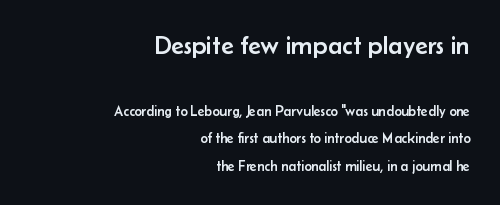
{"italic": "no", "underline": "no", "align": "right", "line_spacing": "loose", "line_spacing_ratio": 1.99, "letter_spacing": "normal", "letter_spacing_em": 0.0, "larger_block": "first", "size_ratio": 1.86, "glyph_px": 26}
